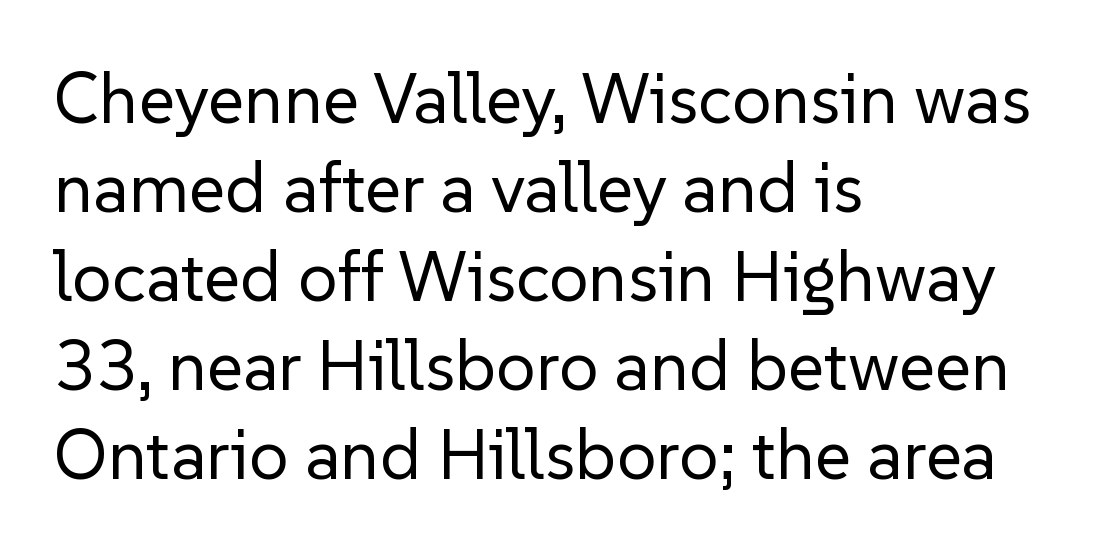
The image shows 70 px regular-weight sans-serif type, upright; set left-aligned, normal line spacing (1.27x), normal letter spacing, not underlined; low stroke contrast and a medium x-height.
